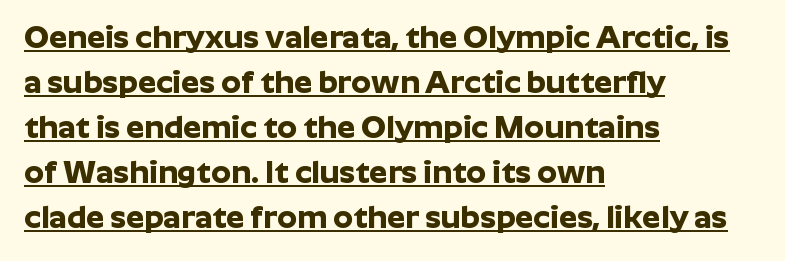
Honestly, the underline is the first thing you notice here. A typesetter would call this leading conventional body-copy spacing. The text block is weighted toward the left margin, trailing off unevenly rightward. Regarding serifs, this sample does without them. When letters stand straight like this, we call the style roman or upright.
